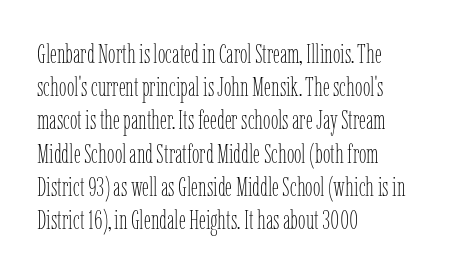
Q: Is the text bold? A: No.
Q: Is the text italic (slanted)? A: No, it is upright.
Q: Is the text underlined? A: No.
Q: How is the paragraph aligned? A: Left-aligned.
Q: Is the spacing between letters normal or unusually wide? A: Normal.
